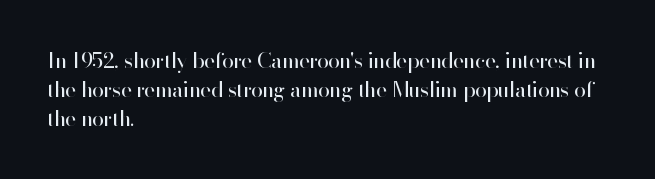
Tracking here is standard; glyphs follow each other at the usual distance. Heft: none added — not bold. These lines are set flush left with a ragged right edge. The letters stand straight up with perfectly vertical stems. Has an underline been added? It has not.
